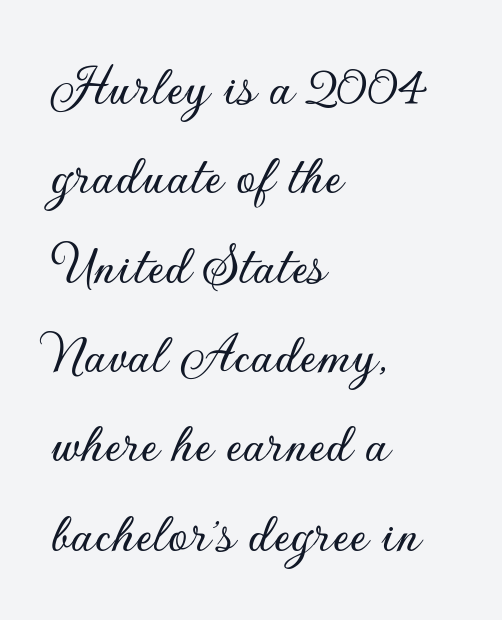
The image shows 58 px sans-serif type; set left-aligned, normal line spacing (1.54x), normal letter spacing, not underlined; low stroke contrast and a small x-height.
